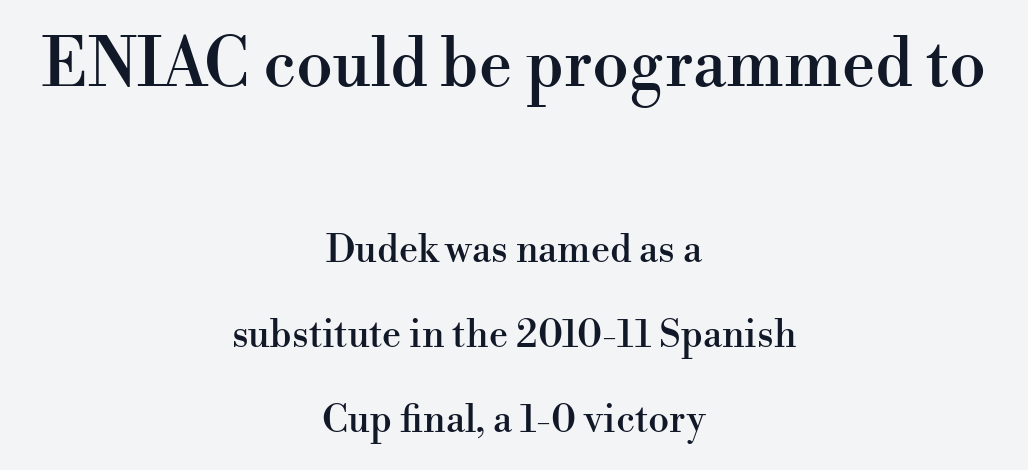
{"serif": "yes", "italic": "no", "width": "normal", "stroke_contrast": "high", "x_height": "small", "monospaced": "no", "underline": "no", "align": "center", "line_spacing": "loose", "line_spacing_ratio": 2.24, "letter_spacing": "normal", "letter_spacing_em": 0.0, "larger_block": "first", "size_ratio": 1.74, "glyph_px": 66}
